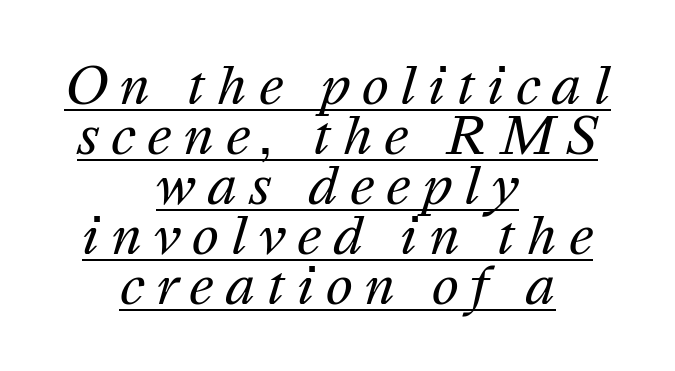
Q: Is the text bold? A: No.
Q: Is the text italic (slanted)? A: Yes, it leans right by about 16 degrees.
Q: Is the text underlined? A: Yes.
Q: How is the paragraph aligned? A: Centered.
Q: Is the spacing between letters normal or unusually wide? A: Unusually wide.
Q: Is the spacing between lines tight, normal or loose? A: Tight.
Q: Width (condensed, normal, or wide)? A: Normal.
Q: Stroke contrast? A: Medium.
Q: x-height? A: Medium.
Q: Monospaced? A: No.
